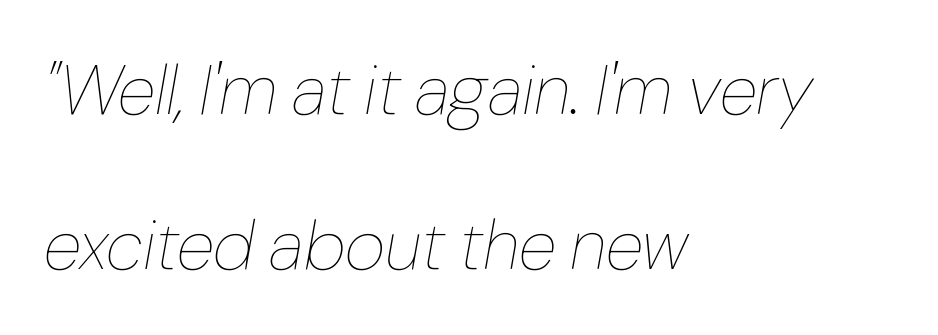
Q: Is the text bold? A: No.
Q: Is the text italic (slanted)? A: Yes, it leans right by about 10 degrees.
Q: Is the text underlined? A: No.
Q: How is the paragraph aligned? A: Left-aligned.
Q: Is the spacing between letters normal or unusually wide? A: Normal.
Q: Is the spacing between lines tight, normal or loose? A: Loose.
Q: Width (condensed, normal, or wide)? A: Normal.
Q: Stroke contrast? A: Low.
Q: x-height? A: Medium.
Q: Monospaced? A: No.
